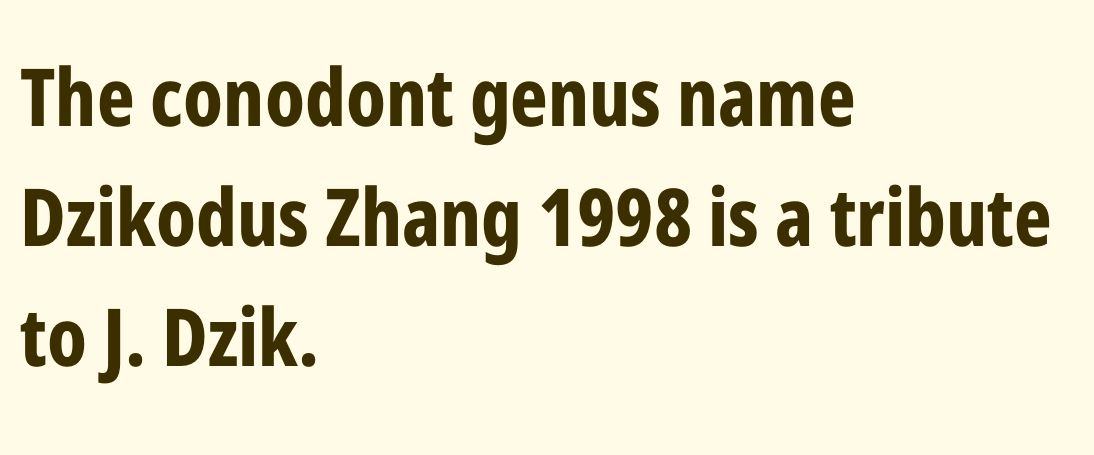
Q: Is the text bold? A: Yes.
Q: Is the text italic (slanted)? A: No, it is upright.
Q: Is the typeface a serif or a sans-serif typeface? A: Sans-serif.
Q: Is the text underlined? A: No.
Q: How is the paragraph aligned? A: Left-aligned.
Q: Is the spacing between letters normal or unusually wide? A: Normal.
Q: Is the spacing between lines tight, normal or loose? A: Normal.
Q: Width (condensed, normal, or wide)? A: Condensed.
Q: Stroke contrast? A: Low.
Q: x-height? A: Medium.
Q: Monospaced? A: No.
